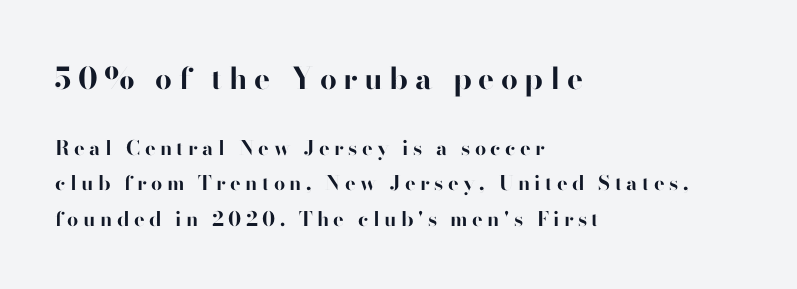
Q: Is the text bold? A: Yes.
Q: Is the text italic (slanted)? A: No, it is upright.
Q: Is the typeface a serif or a sans-serif typeface? A: Sans-serif.
Q: Is the text underlined? A: No.
Q: How is the paragraph aligned? A: Left-aligned.
Q: Is the spacing between letters normal or unusually wide? A: Unusually wide.
Q: Which block of text is set in a larger size, the first (top) or the second (bottom)? A: The first (top) one.
Q: Width (condensed, normal, or wide)? A: Normal.
Q: Stroke contrast? A: High.
Q: x-height? A: Small.
Q: Monospaced? A: No.
